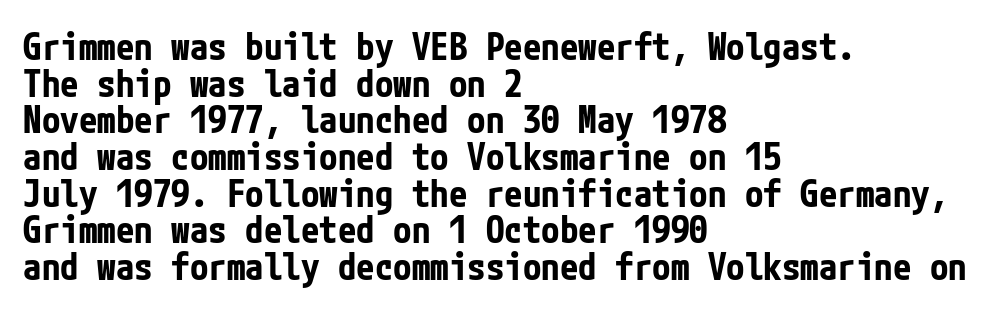
The image shows 37 px bold, condensed sans-serif type, upright; set left-aligned, tight line spacing (0.99x), normal letter spacing, not underlined; low stroke contrast and a medium x-height.
